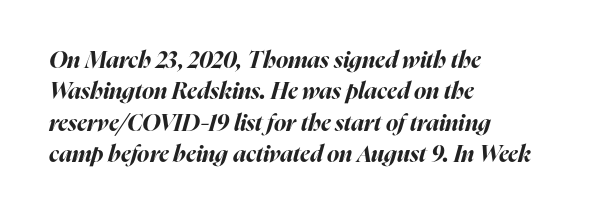
The glyphs are unaccompanied by any horizontal stroke below them. Each word holds together tightly as a unit, with standard inter-letter gaps. You can tell it's italic because the verticals aren't actually vertical. Heavy, bold letterforms. Successive baselines arrive at the customary interval.
